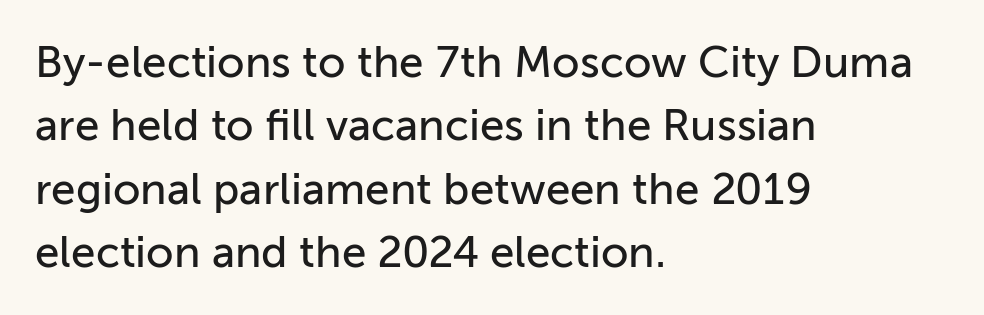
Type style note: lacks serifs. Short note: letters normally spaced. The rendering uses a moderate line-height, typical for paragraphs. When letters stand straight like this, we call the style roman or upright.
